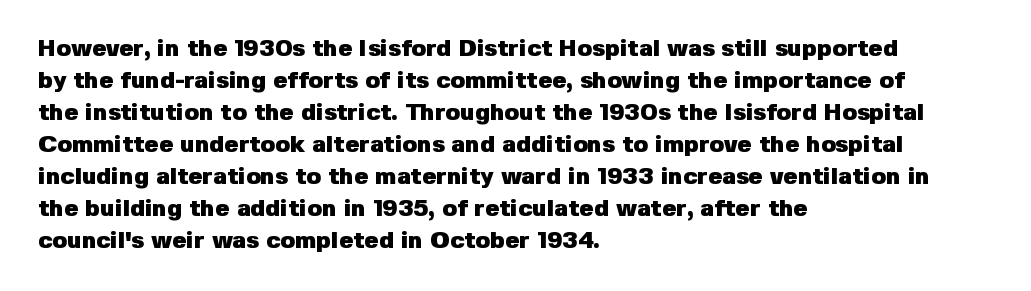
The image shows 24 px bold type, upright; set left-aligned, normal line spacing (1.33x), normal letter spacing, not underlined.
